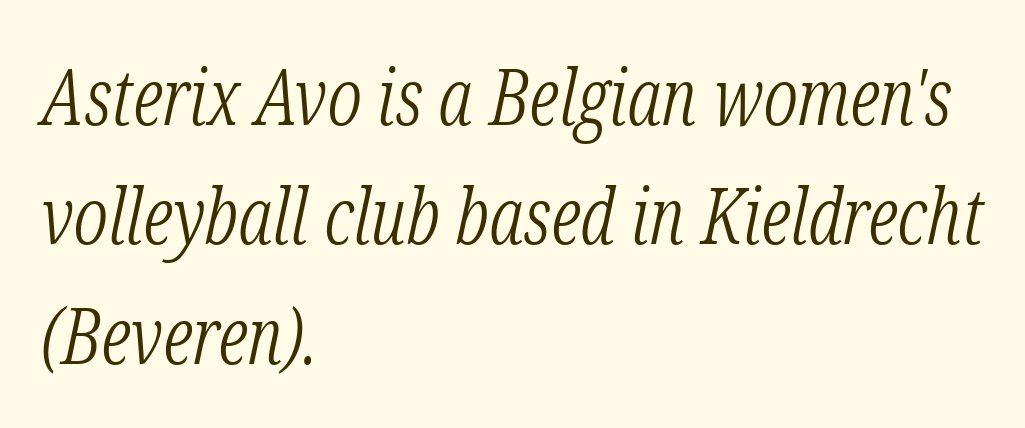
The image shows 78 px light, condensed serif type, italic (leaning right); set left-aligned, normal line spacing (1.53x), normal letter spacing, not underlined; low stroke contrast and a medium x-height.
